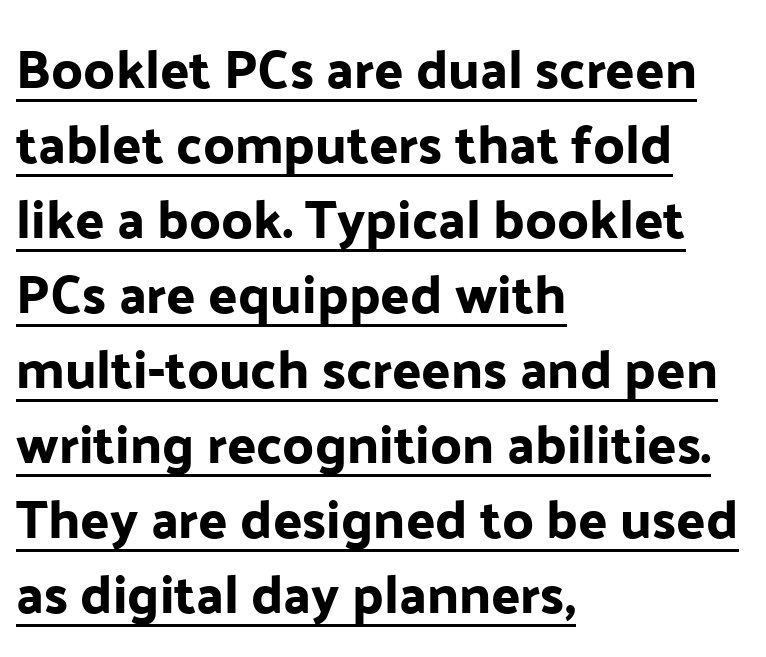
Q: Is the text italic (slanted)? A: No, it is upright.
Q: Is the typeface a serif or a sans-serif typeface? A: Sans-serif.
Q: Is the text underlined? A: Yes.
Q: How is the paragraph aligned? A: Left-aligned.
Q: Is the spacing between letters normal or unusually wide? A: Normal.
Q: Is the spacing between lines tight, normal or loose? A: Normal.
Q: Width (condensed, normal, or wide)? A: Normal.
Q: Stroke contrast? A: Low.
Q: x-height? A: Medium.
Q: Monospaced? A: No.
